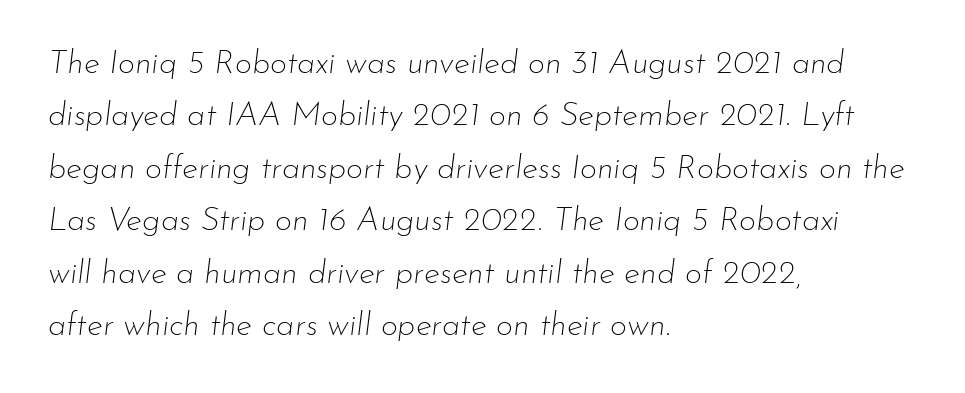
The image shows 33 px thin type, italic (leaning right); set left-aligned, normal line spacing (1.59x), normal letter spacing, not underlined; low stroke contrast and a small x-height.
